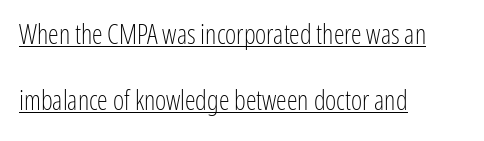
Q: Is the text bold? A: No.
Q: Is the text italic (slanted)? A: No, it is upright.
Q: Is the text underlined? A: Yes.
Q: How is the paragraph aligned? A: Left-aligned.
Q: Is the spacing between letters normal or unusually wide? A: Normal.
Q: Is the spacing between lines tight, normal or loose? A: Loose.
